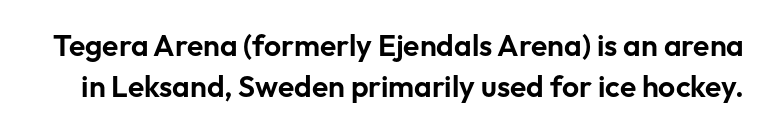
Q: Is the text italic (slanted)? A: No, it is upright.
Q: Is the typeface a serif or a sans-serif typeface? A: Sans-serif.
Q: Is the text underlined? A: No.
Q: Is the spacing between letters normal or unusually wide? A: Normal.
Q: Is the spacing between lines tight, normal or loose? A: Normal.
Q: Width (condensed, normal, or wide)? A: Normal.
Q: Stroke contrast? A: Low.
Q: x-height? A: Medium.
Q: Monospaced? A: No.
